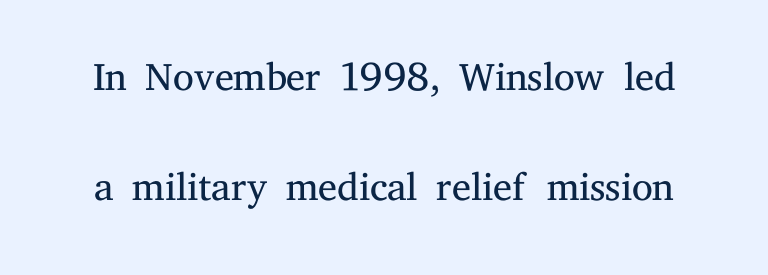
The image shows 59 px light serif type, upright; set centered, line spacing 1.86x, normal letter spacing, not underlined; medium stroke contrast and a medium x-height.
